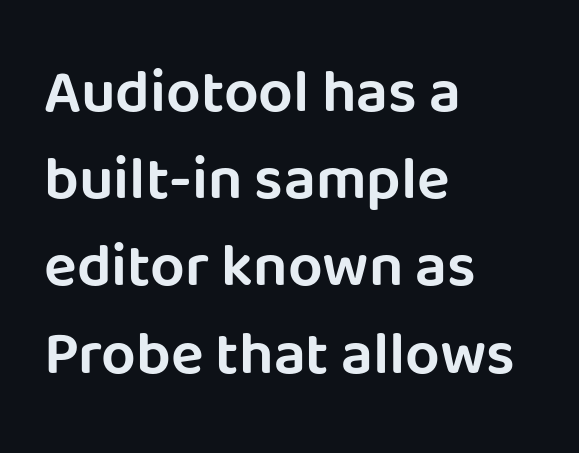
{"serif": "no", "italic": "no", "width": "normal", "stroke_contrast": "low", "x_height": "large", "monospaced": "no", "underline": "no", "align": "left", "line_spacing": "normal", "line_spacing_ratio": 1.43, "letter_spacing": "normal", "letter_spacing_em": 0.0, "glyph_px": 61}
